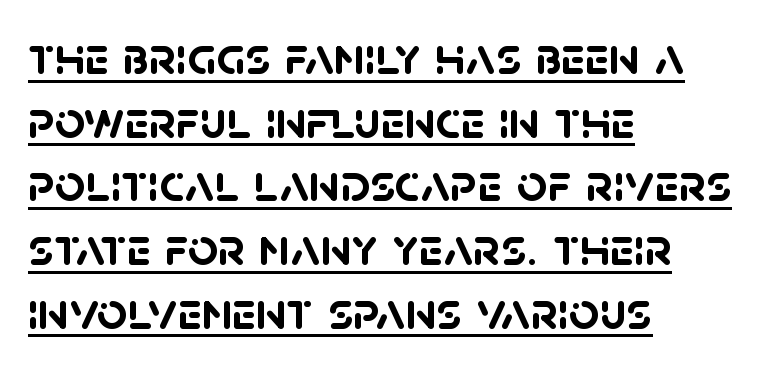
The image shows 54 px semibold sans-serif type; set left-aligned, line spacing 1.18x, normal letter spacing, underlined; low stroke contrast and a large x-height.
